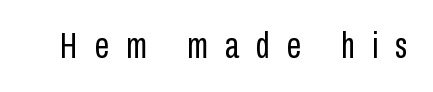
Q: Is the text bold? A: No.
Q: Is the text italic (slanted)? A: No, it is upright.
Q: Is the typeface a serif or a sans-serif typeface? A: Sans-serif.
Q: Is the text underlined? A: No.
Q: Is the spacing between letters normal or unusually wide? A: Unusually wide.
Q: Width (condensed, normal, or wide)? A: Condensed.
Q: Stroke contrast? A: Low.
Q: x-height? A: Medium.
Q: Monospaced? A: No.
